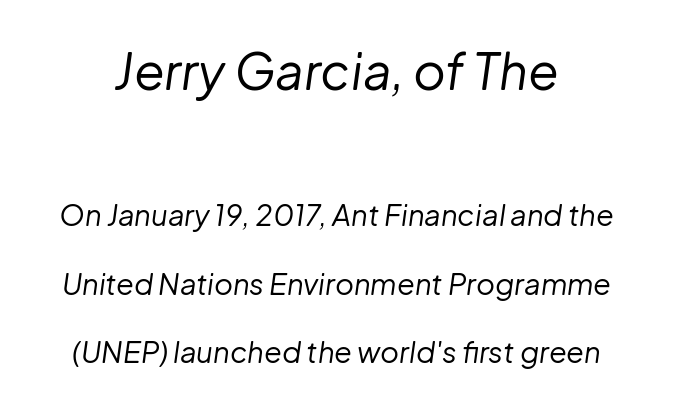
The image shows 50 px regular-weight type, italic (leaning right); set loose line spacing (2.35x), normal letter spacing, not underlined; the first (top) block is 1.72x larger; low stroke contrast and a medium x-height.
